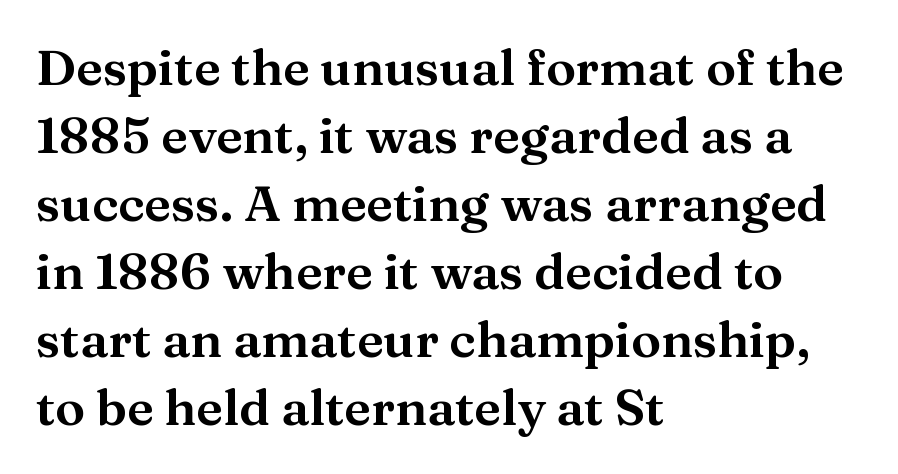
Q: Is the text italic (slanted)? A: No, it is upright.
Q: Is the typeface a serif or a sans-serif typeface? A: Serif.
Q: Is the text underlined? A: No.
Q: How is the paragraph aligned? A: Left-aligned.
Q: Is the spacing between letters normal or unusually wide? A: Normal.
Q: Is the spacing between lines tight, normal or loose? A: Normal.
Q: Width (condensed, normal, or wide)? A: Normal.
Q: Stroke contrast? A: Medium.
Q: x-height? A: Medium.
Q: Monospaced? A: No.
